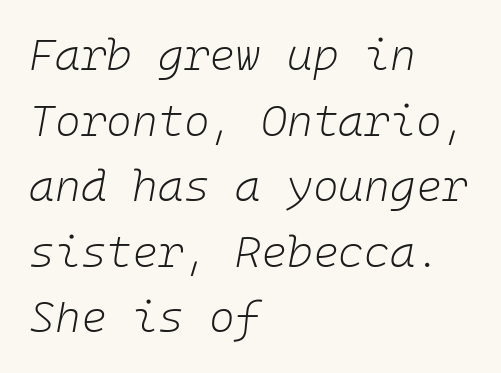
{"italic": "yes", "lean": "right", "slant_degrees": 10, "bold": "no", "weight": "light", "width": "normal", "stroke_contrast": "low", "x_height": "medium", "monospaced": "yes", "underline": "no", "align": "left", "line_spacing": "normal", "line_spacing_ratio": 1.49, "letter_spacing": "normal", "letter_spacing_em": 0.0, "glyph_px": 44}
